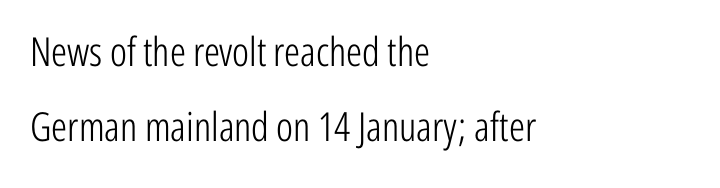
{"serif": "no", "italic": "no", "bold": "no", "weight": "light", "width": "condensed", "stroke_contrast": "low", "x_height": "medium", "monospaced": "no", "underline": "no", "align": "left", "line_spacing_ratio": 1.87, "letter_spacing": "normal", "letter_spacing_em": 0.0, "glyph_px": 40}
